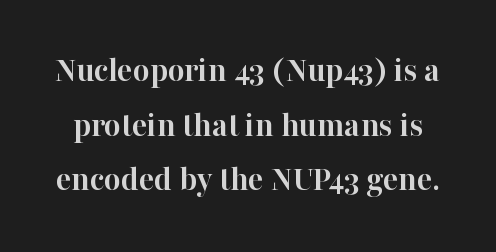
{"serif": "yes", "italic": "no", "bold": "yes", "weight": "semibold", "width": "normal", "stroke_contrast": "high", "x_height": "medium", "monospaced": "no", "underline": "no", "line_spacing": "normal", "line_spacing_ratio": 1.52, "letter_spacing": "normal", "letter_spacing_em": 0.0, "glyph_px": 36}
